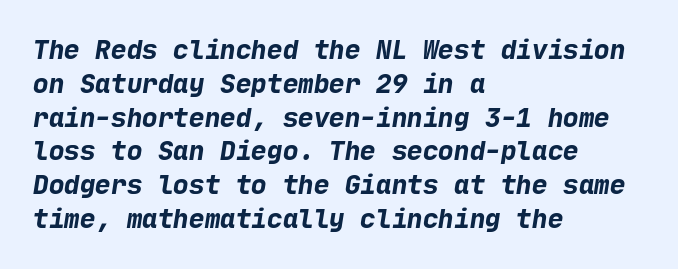
{"bold": "yes", "underline": "no", "align": "left", "line_spacing": "normal", "line_spacing_ratio": 1.3, "letter_spacing": "normal", "letter_spacing_em": 0.0, "glyph_px": 26}
